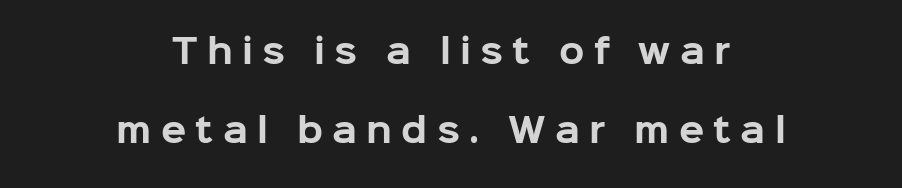
{"serif": "no", "italic": "no", "bold": "yes", "weight": "bold", "width": "normal", "stroke_contrast": "low", "x_height": "medium", "monospaced": "no", "underline": "no", "align": "center", "line_spacing": "loose", "line_spacing_ratio": 2.4, "letter_spacing": "wide", "letter_spacing_em": 0.28, "glyph_px": 33}
